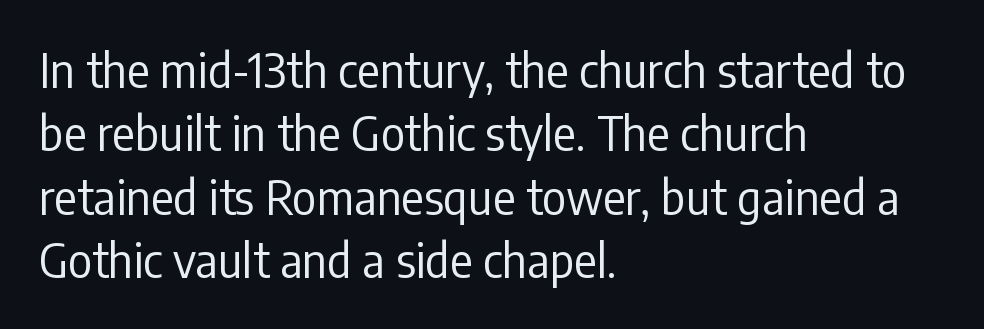
The image shows 47 px regular-weight, condensed sans-serif type, upright; set left-aligned, normal line spacing (1.35x), normal letter spacing, not underlined; low stroke contrast and a medium x-height.
